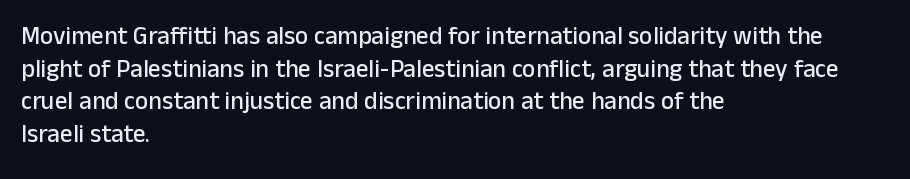
The tracking reads as untouched default to a designer's eye. Has an underline been added? It has not. Where is the straight margin? On the left. A typesetter would call this leading conventional body-copy spacing.
